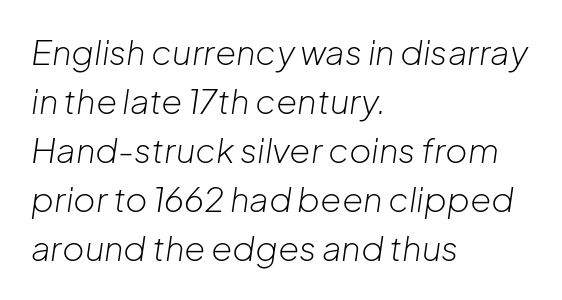
The image shows 34 px light type, italic (leaning right); set left-aligned, normal line spacing (1.44x), normal letter spacing, not underlined; low stroke contrast and a medium x-height.
